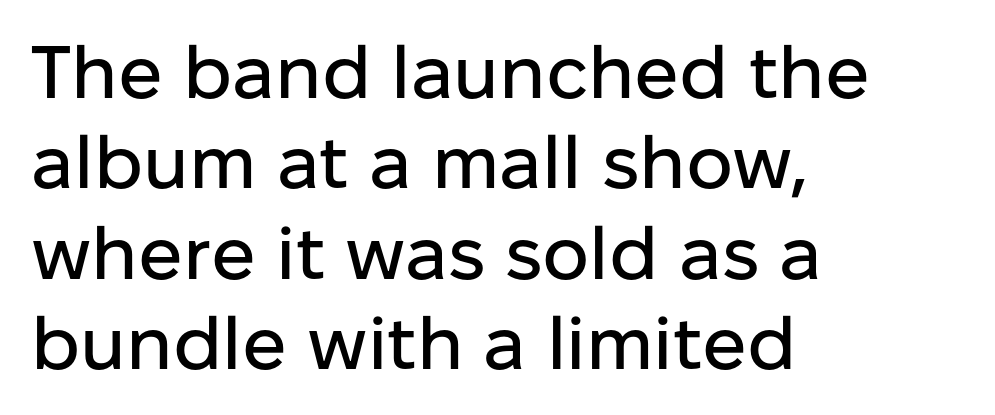
{"serif": "no", "italic": "no", "width": "normal", "stroke_contrast": "low", "x_height": "medium", "monospaced": "no", "underline": "no", "align": "left", "line_spacing_ratio": 1.22, "letter_spacing": "normal", "letter_spacing_em": 0.0, "glyph_px": 74}
